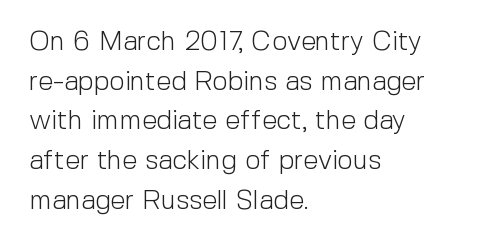
The image shows 27 px text type, upright; set left-aligned, normal line spacing (1.47x), normal letter spacing, not underlined.
